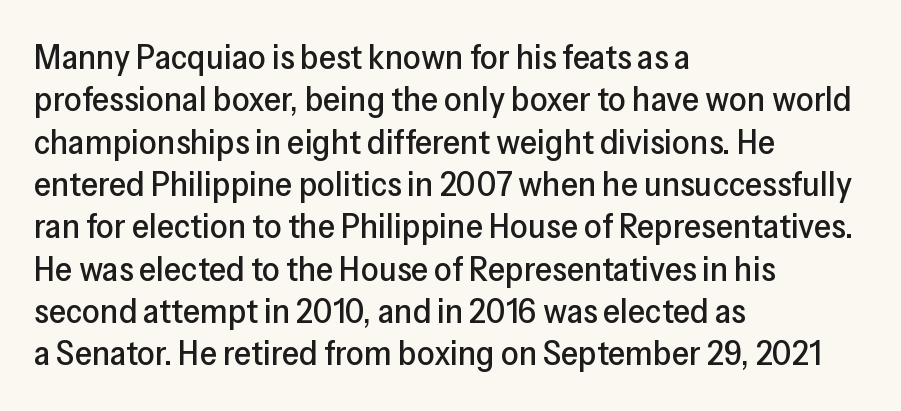
Q: Is the text italic (slanted)? A: No, it is upright.
Q: Is the typeface a serif or a sans-serif typeface? A: Sans-serif.
Q: Is the text underlined? A: No.
Q: How is the paragraph aligned? A: Left-aligned.
Q: Is the spacing between letters normal or unusually wide? A: Normal.
Q: Width (condensed, normal, or wide)? A: Normal.
Q: Stroke contrast? A: Low.
Q: x-height? A: Medium.
Q: Monospaced? A: No.
